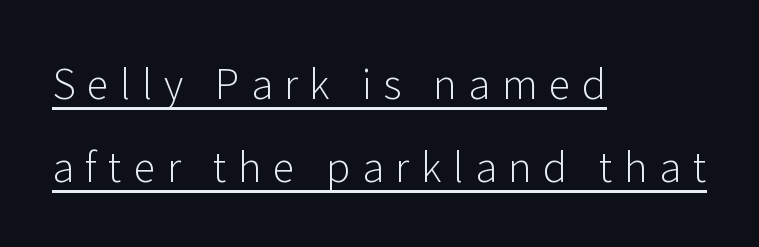
Are there feet on the stems? There aren't — it's a sans. Unlike italic type, these characters show no tilt at all. The lettering is marked with a stroke running underneath it. Alignment: flush left. Tracking here is generous; glyphs stand well apart from one another. A typesetter would call this leading open, well beyond the default.
